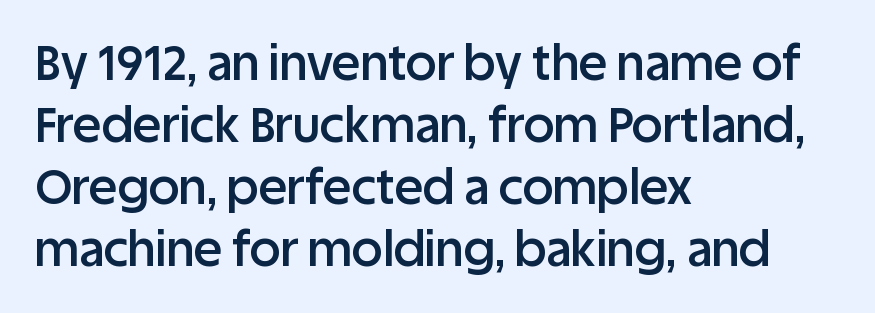
Q: Is the text bold? A: Semi-bold.
Q: Is the text italic (slanted)? A: No, it is upright.
Q: Is the typeface a serif or a sans-serif typeface? A: Sans-serif.
Q: Is the text underlined? A: No.
Q: How is the paragraph aligned? A: Left-aligned.
Q: Is the spacing between letters normal or unusually wide? A: Normal.
Q: Is the spacing between lines tight, normal or loose? A: Normal.
Q: Width (condensed, normal, or wide)? A: Normal.
Q: Stroke contrast? A: Low.
Q: x-height? A: Large.
Q: Monospaced? A: No.
